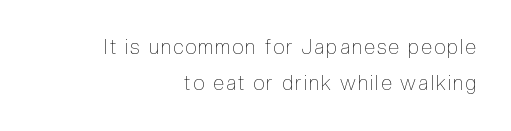
Q: Is the text bold? A: No.
Q: Is the text italic (slanted)? A: No, it is upright.
Q: Is the text underlined? A: No.
Q: How is the paragraph aligned? A: Right-aligned.
